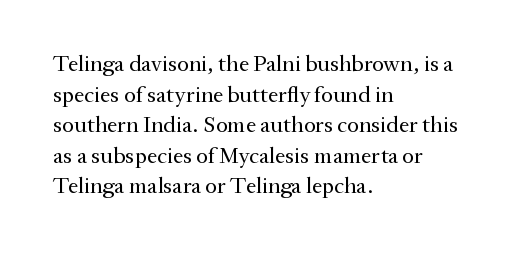
{"italic": "no", "bold": "no", "underline": "no", "align": "left", "line_spacing": "normal", "line_spacing_ratio": 1.33, "letter_spacing": "normal", "letter_spacing_em": 0.0, "glyph_px": 23}
